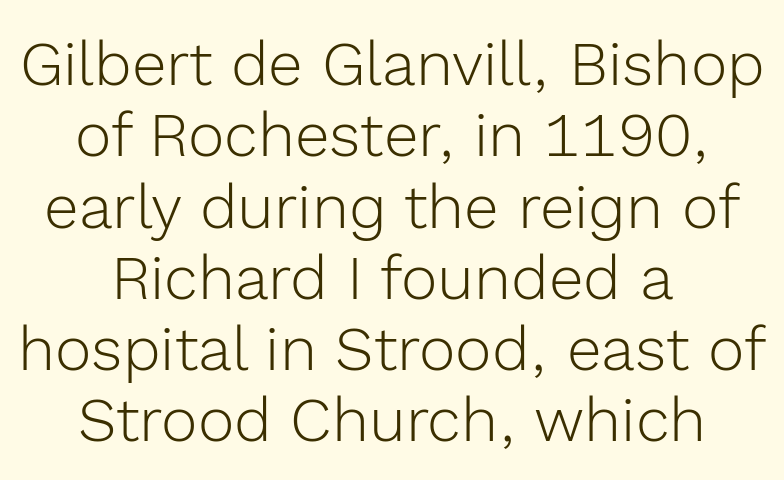
No extra ink here — the face is not bold. The passage shown is typed in a proportional face where columns would drift. Unlike a traditional serif, this face leaves its strokes unadorned. Whoever set this chose condensed vertical rhythm over breathing room.
